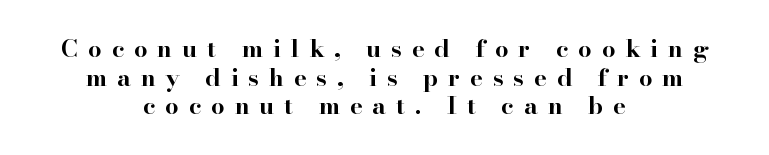
The image shows 24 px bold type, upright; set centered, line spacing 1.19x, unusually wide letter spacing (+0.41 em), not underlined.
